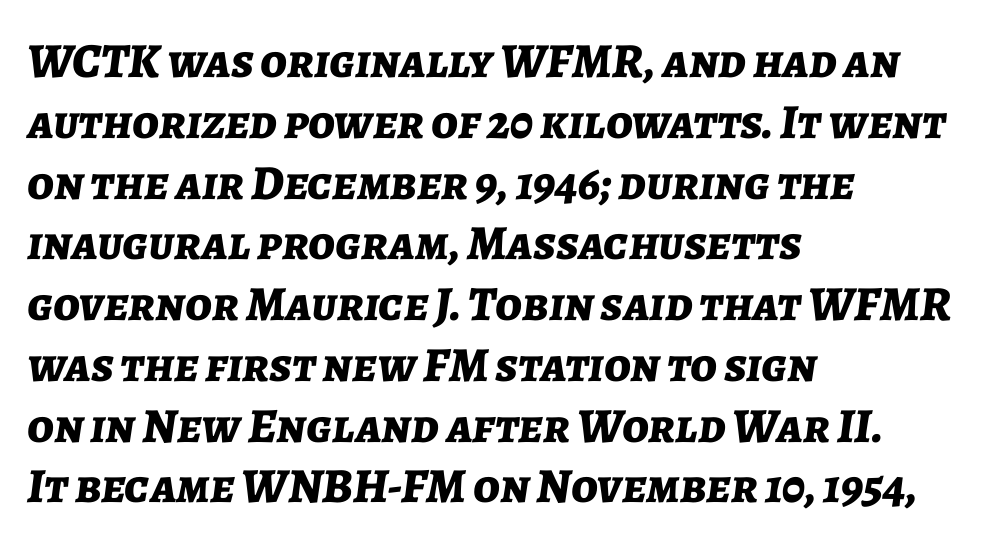
Q: Is the text bold? A: Yes.
Q: Is the text italic (slanted)? A: Yes, it leans right by about 7 degrees.
Q: Is the text underlined? A: No.
Q: How is the paragraph aligned? A: Left-aligned.
Q: Is the spacing between letters normal or unusually wide? A: Normal.
Q: Width (condensed, normal, or wide)? A: Normal.
Q: Stroke contrast? A: Low.
Q: x-height? A: Medium.
Q: Monospaced? A: No.
